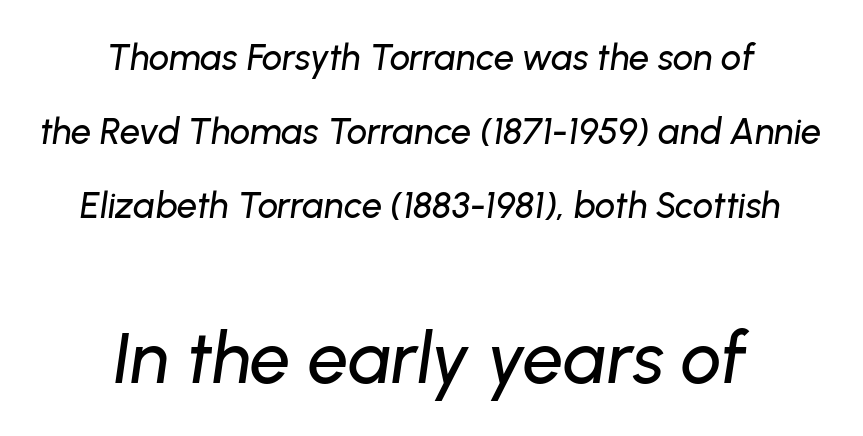
{"italic": "yes", "lean": "right", "slant_degrees": 8, "width": "normal", "stroke_contrast": "low", "x_height": "medium", "monospaced": "no", "underline": "no", "align": "center", "line_spacing": "loose", "line_spacing_ratio": 2.05, "letter_spacing": "normal", "letter_spacing_em": 0.0, "larger_block": "second", "size_ratio": 2.0, "glyph_px": 72}
